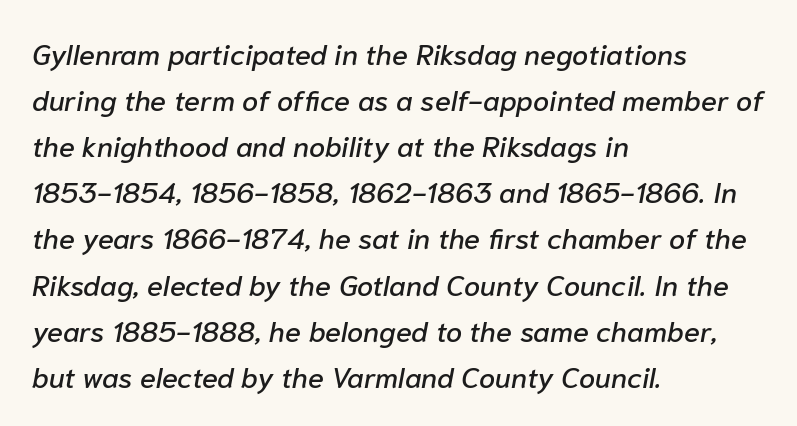
The rag falls on the right side of this text block. Spacing verdict: proportional, widths tailored to each character. The zone under the glyphs is completely vacant. Normally led — the rows are evenly, conventionally spaced.
